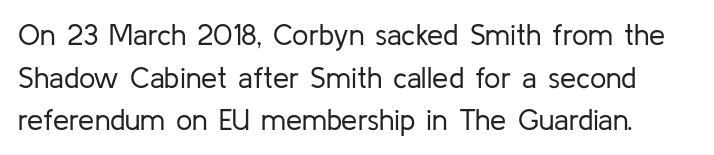
{"serif": "no", "italic": "no", "bold": "no", "weight": "regular", "width": "normal", "stroke_contrast": "low", "x_height": "medium", "monospaced": "no", "underline": "no", "line_spacing": "normal", "line_spacing_ratio": 1.47, "letter_spacing": "normal", "letter_spacing_em": 0.0, "glyph_px": 29}
